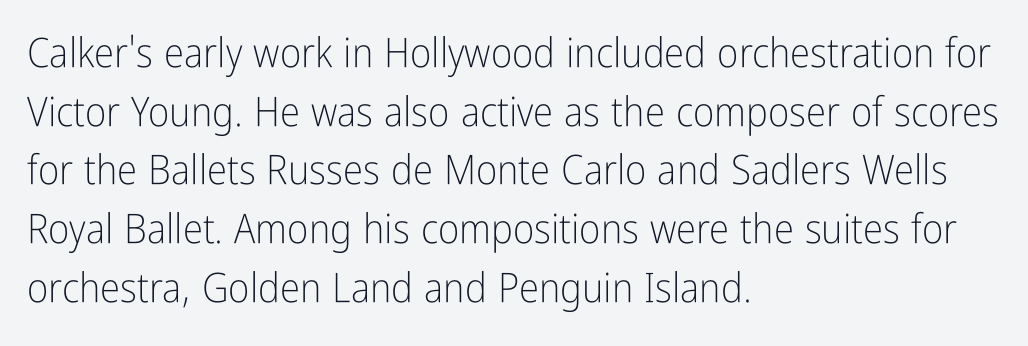
Q: Is the text bold? A: No.
Q: Is the text italic (slanted)? A: No, it is upright.
Q: Is the typeface a serif or a sans-serif typeface? A: Sans-serif.
Q: Is the text underlined? A: No.
Q: How is the paragraph aligned? A: Left-aligned.
Q: Is the spacing between letters normal or unusually wide? A: Normal.
Q: Is the spacing between lines tight, normal or loose? A: Normal.
Q: Width (condensed, normal, or wide)? A: Condensed.
Q: Stroke contrast? A: Low.
Q: x-height? A: Medium.
Q: Monospaced? A: No.
